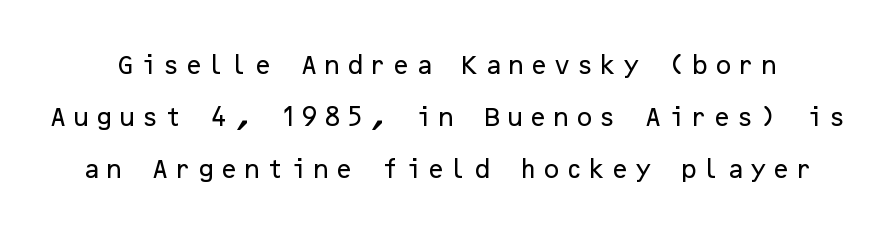
{"italic": "no", "underline": "no", "line_spacing": "loose", "line_spacing_ratio": 2.48, "letter_spacing": "wide", "letter_spacing_em": 0.23, "glyph_px": 21}
